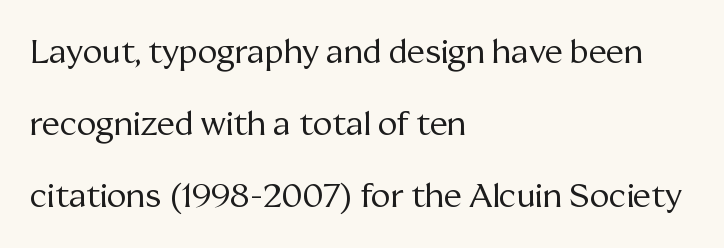
The face used here is proportionally spaced, like ordinary book or web type. The type family on display is of the serif kind. The compositor pushed each line to the left boundary. Honestly, the rows look like they've been pulled way apart. Characters remain perfectly vertical along every line. Descender tails drop into unmarked territory.
